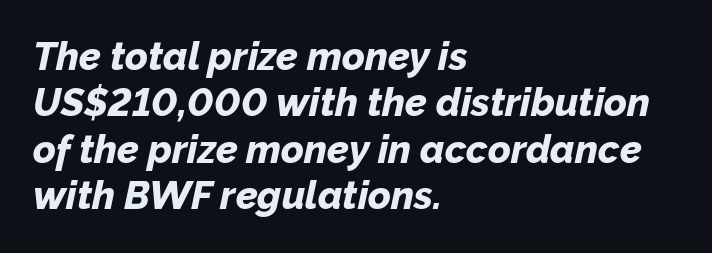
The image shows 39 px bold type, italic (leaning right); set left-aligned, line spacing 1.19x, normal letter spacing, not underlined; low stroke contrast and a medium x-height.
